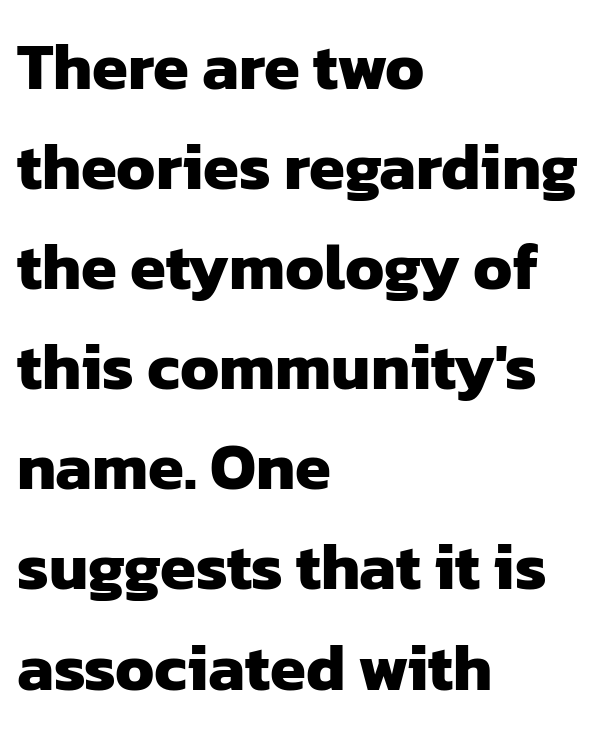
Q: Is the text bold? A: Yes.
Q: Is the typeface a serif or a sans-serif typeface? A: Sans-serif.
Q: Is the text underlined? A: No.
Q: How is the paragraph aligned? A: Left-aligned.
Q: Is the spacing between letters normal or unusually wide? A: Normal.
Q: Is the spacing between lines tight, normal or loose? A: Normal.
Q: Width (condensed, normal, or wide)? A: Normal.
Q: Stroke contrast? A: Low.
Q: x-height? A: Medium.
Q: Monospaced? A: No.
